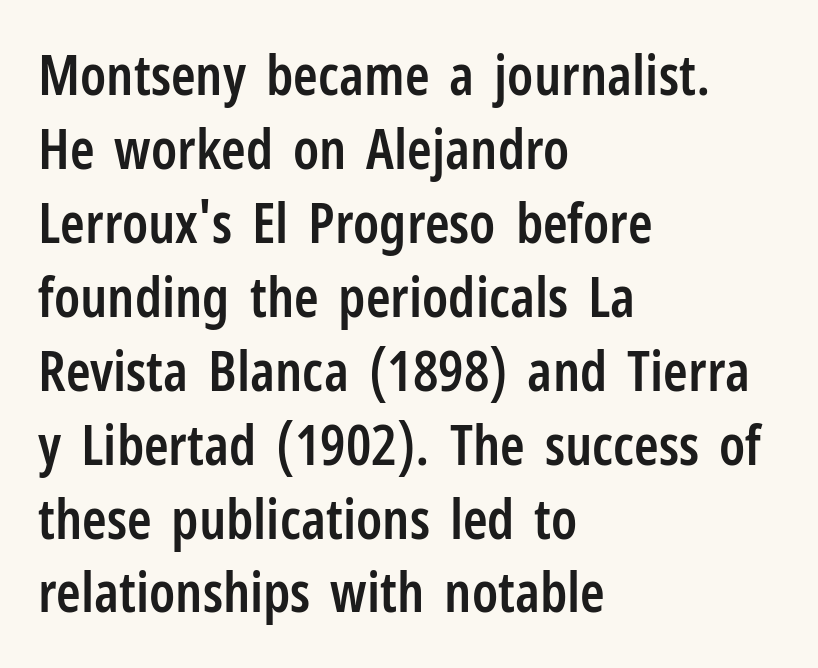
Q: Is the text bold? A: Semi-bold.
Q: Is the text italic (slanted)? A: No, it is upright.
Q: Is the typeface a serif or a sans-serif typeface? A: Sans-serif.
Q: Is the text underlined? A: No.
Q: How is the paragraph aligned? A: Left-aligned.
Q: Is the spacing between letters normal or unusually wide? A: Normal.
Q: Is the spacing between lines tight, normal or loose? A: Normal.
Q: Width (condensed, normal, or wide)? A: Condensed.
Q: Stroke contrast? A: Low.
Q: x-height? A: Medium.
Q: Monospaced? A: No.
